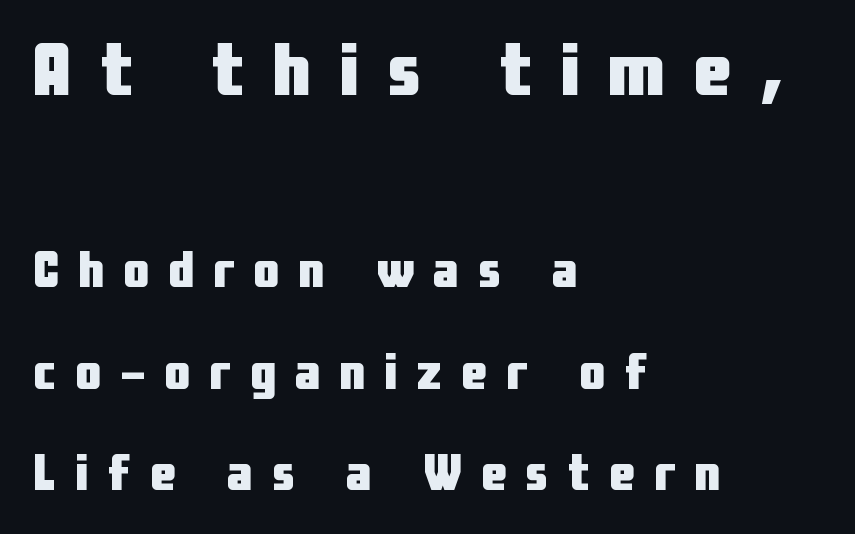
The image shows 76 px heavy, condensed sans-serif type, upright; set left-aligned, loose line spacing (1.99x), unusually wide letter spacing (+0.38 em), not underlined; the first (top) block is 1.49x larger; low stroke contrast and a medium x-height.
